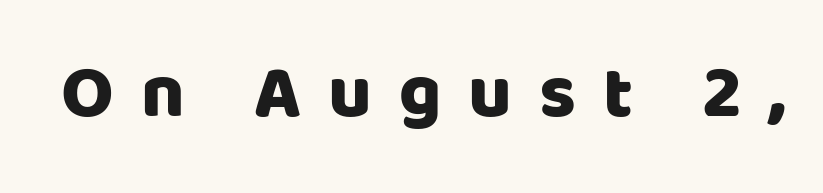
The image shows 75 px sans-serif type, upright; set unusually wide letter spacing (+0.36 em), not underlined; low stroke contrast and a large x-height.
